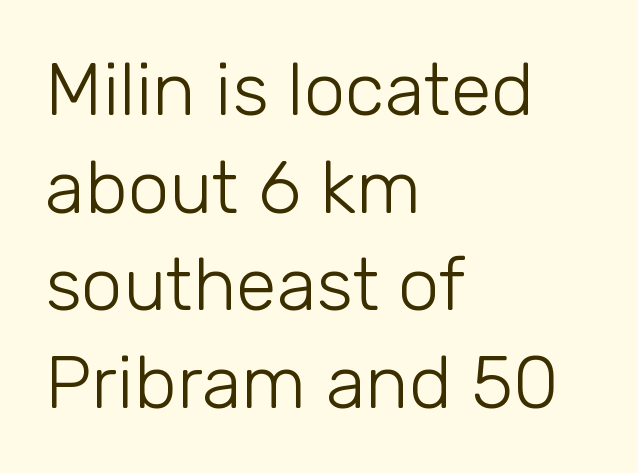
{"serif": "no", "italic": "no", "bold": "no", "weight": "light", "width": "normal", "stroke_contrast": "low", "x_height": "medium", "monospaced": "no", "underline": "no", "align": "left", "line_spacing": "normal", "line_spacing_ratio": 1.32, "letter_spacing": "normal", "letter_spacing_em": 0.0, "glyph_px": 74}
